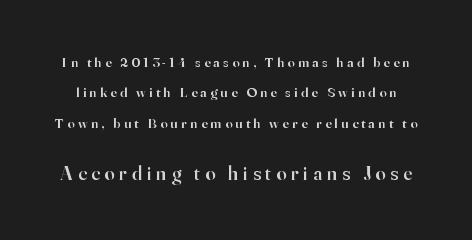
{"italic": "no", "bold": "semi", "underline": "no", "line_spacing": "loose", "line_spacing_ratio": 2.17, "letter_spacing": "wide", "letter_spacing_em": 0.24, "larger_block": "second", "size_ratio": 1.43, "glyph_px": 20}
